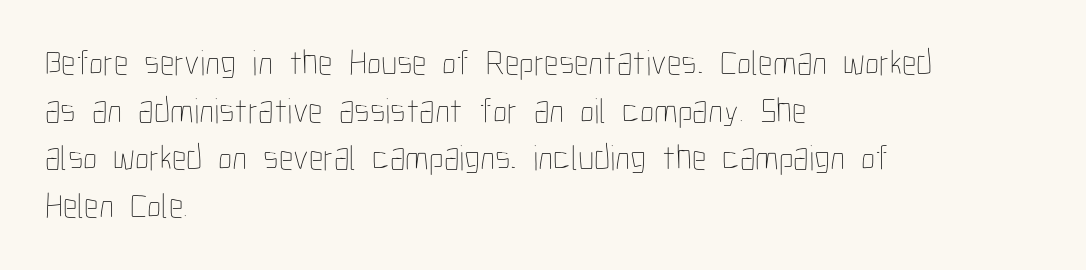
Typeset ragged right — the left edge is the straight one. Tracking value appears to be zero — textbook default spacing. Think standard paragraph weight, or any step lighter than that. Notice how descenders clear the ascenders below comfortably — that's standard leading.
